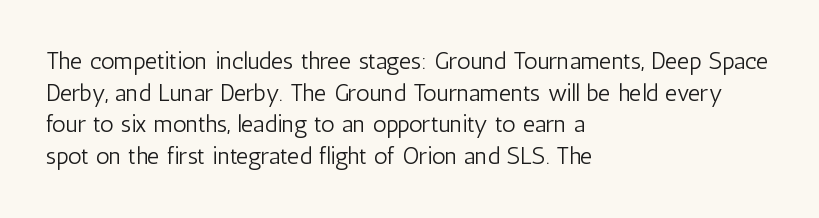
Leftover space on each line is placed entirely after the last word. The typesetting does not lean heavy: it is not bold. Honestly, the letter spacing is just normal — you wouldn't notice it. Underline: absent. If you drew a line through each stem, it would be perfectly vertical.
